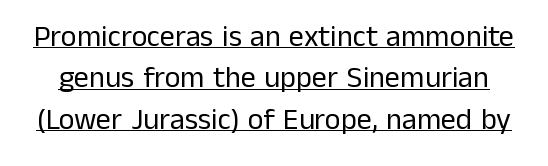
The image shows 30 px regular-weight sans-serif type, upright; set normal line spacing (1.38x), normal letter spacing, underlined; low stroke contrast and a medium x-height.
